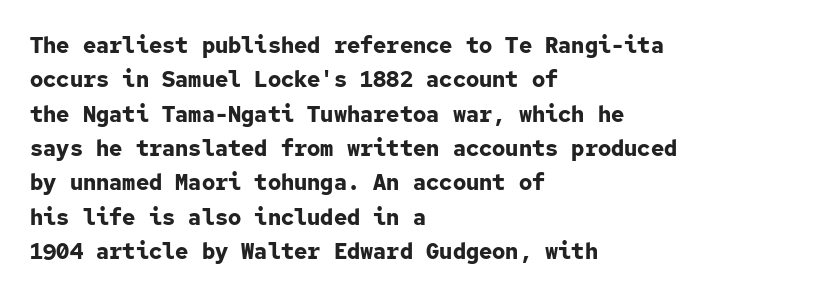
Upright lettering throughout. Just letters on the line, the space beneath them empty. The vertical gap from one line to the next is medium. Strong, thick strokes mark this as bold type. Short and long lines alike share a common starting point at left.
